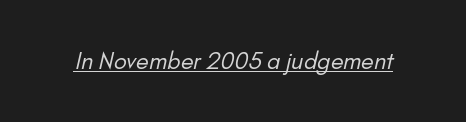
The image shows 23 px text type; set normal letter spacing, underlined.
